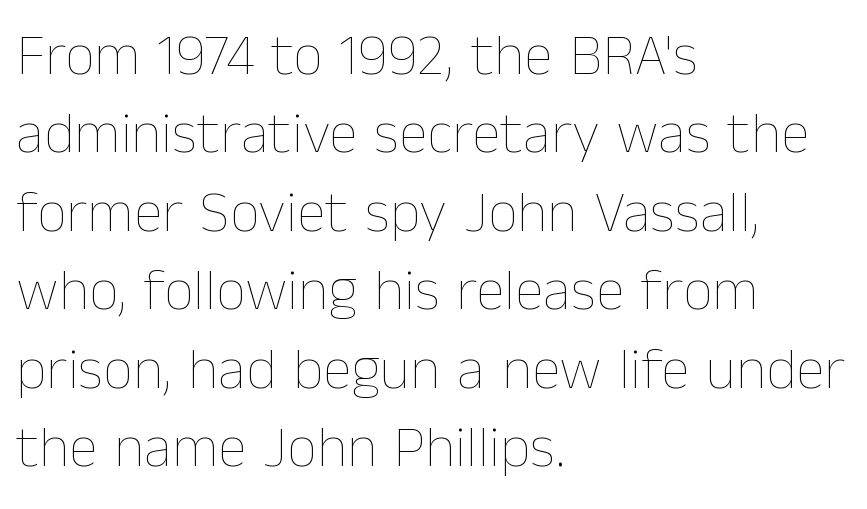
The image shows 59 px thin type, upright; set left-aligned, normal line spacing (1.33x), normal letter spacing, not underlined; low stroke contrast and a medium x-height.
